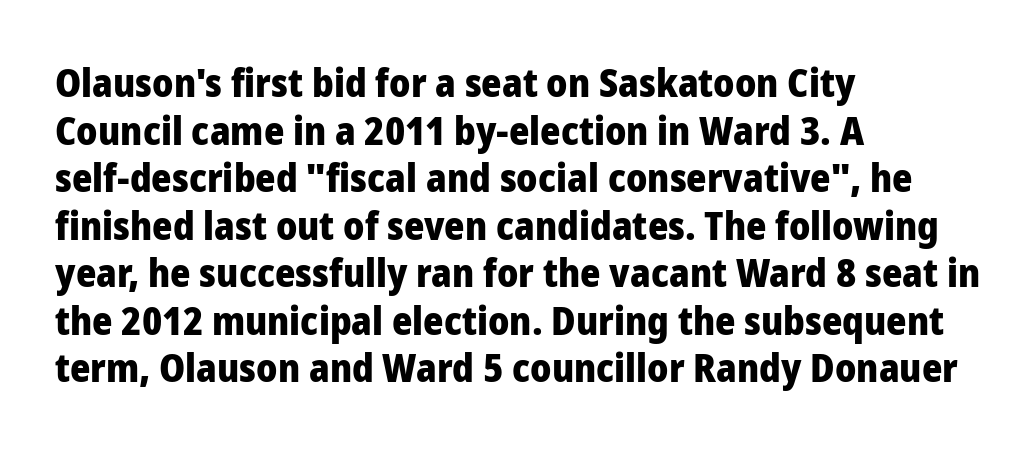
The image shows 39 px heavy sans-serif type, upright; set left-aligned, line spacing 1.22x, normal letter spacing, not underlined; low stroke contrast and a medium x-height.
